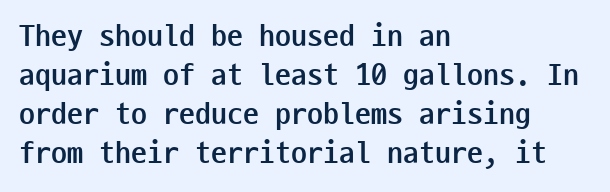
The image shows 32 px semibold, condensed sans-serif type, upright, monospaced; set left-aligned, line spacing 1.22x, normal letter spacing, not underlined; low stroke contrast and a medium x-height.
